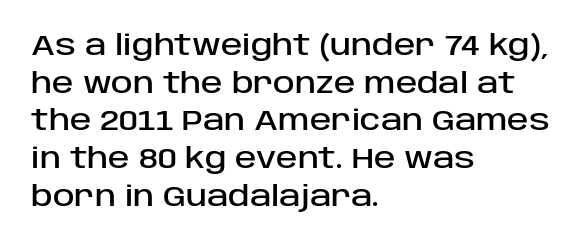
The image shows 29 px sans-serif type, upright; set left-aligned, normal line spacing (1.3x), normal letter spacing, not underlined; low stroke contrast and a large x-height.
